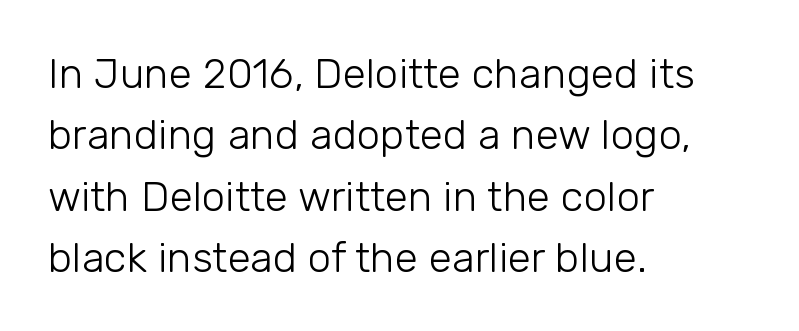
No italicization has been applied; the sample stays upright. Are there feet on the stems? There aren't — it's a sans. The rows are spaced the way most documents space them. This sample is left-justified, so line endings fall wherever the words run out. Descender tails drop into unmarked territory.
